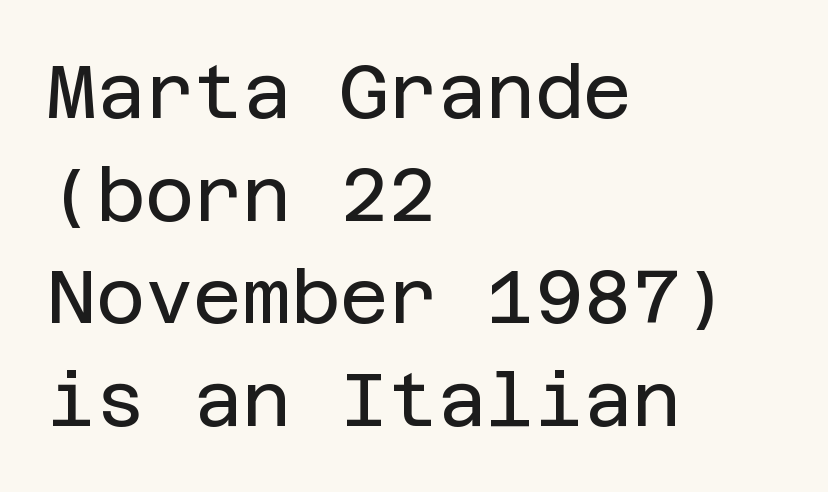
{"serif": "no", "italic": "no", "bold": "no", "weight": "regular", "width": "normal", "stroke_contrast": "low", "x_height": "large", "underline": "no", "align": "left", "line_spacing": "normal", "line_spacing_ratio": 1.37, "letter_spacing": "normal", "letter_spacing_em": 0.0, "glyph_px": 75}
